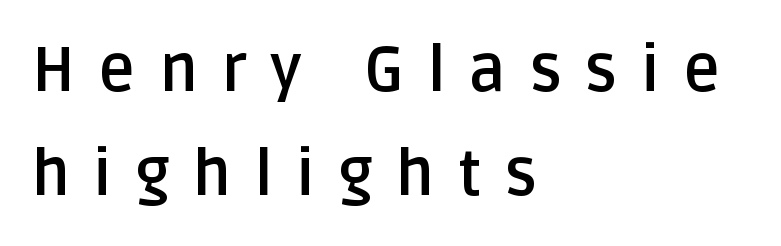
{"serif": "no", "italic": "no", "bold": "yes", "weight": "semibold", "width": "normal", "stroke_contrast": "low", "x_height": "large", "monospaced": "no", "underline": "no", "align": "left", "line_spacing": "normal", "line_spacing_ratio": 1.65, "letter_spacing": "wide", "letter_spacing_em": 0.37, "glyph_px": 63}
